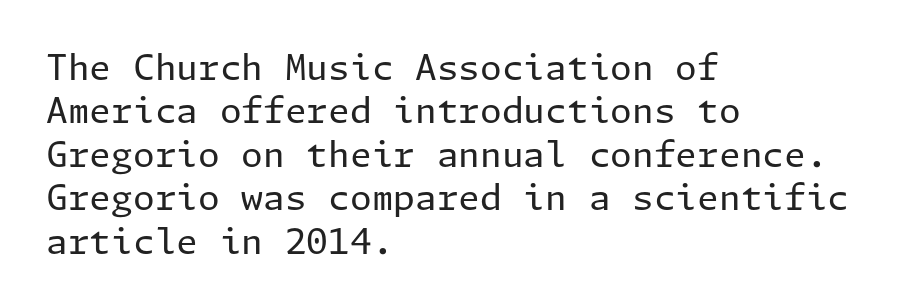
The image shows 35 px regular-weight sans-serif type, upright; set left-aligned, line spacing 1.24x, normal letter spacing, not underlined; low stroke contrast and a medium x-height.
